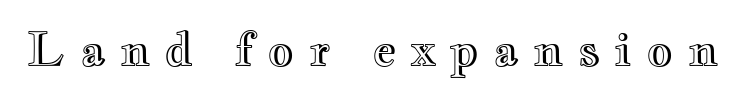
Q: Is the text italic (slanted)? A: No, it is upright.
Q: Is the text underlined? A: No.
Q: Is the spacing between letters normal or unusually wide? A: Unusually wide.
Q: Width (condensed, normal, or wide)? A: Wide.
Q: x-height? A: Small.
Q: Monospaced? A: No.
